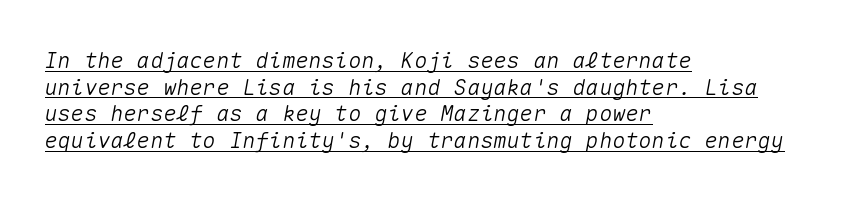
Every character sits at an angle, as italics do. Notice how a bar underscores the lettering throughout. The paragraph shown leans on its left margin. The face used here is rendered with its standard letterfit.
